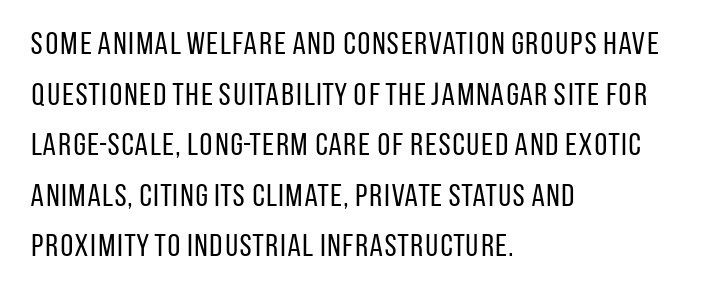
The image shows 32 px regular-weight, condensed sans-serif type, upright; set left-aligned, normal line spacing (1.58x), normal letter spacing, not underlined; low stroke contrast and a large x-height.
